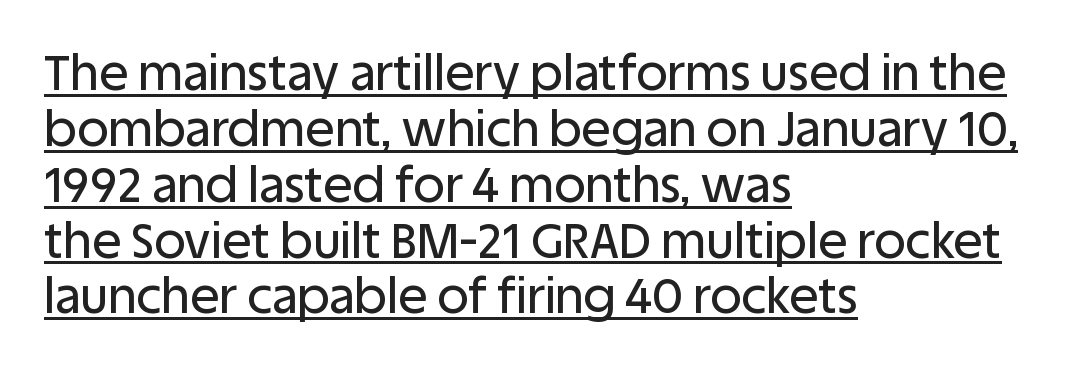
The image shows 49 px sans-serif type, upright; set left-aligned, tight line spacing (1.14x), normal letter spacing, underlined; low stroke contrast and a large x-height.
